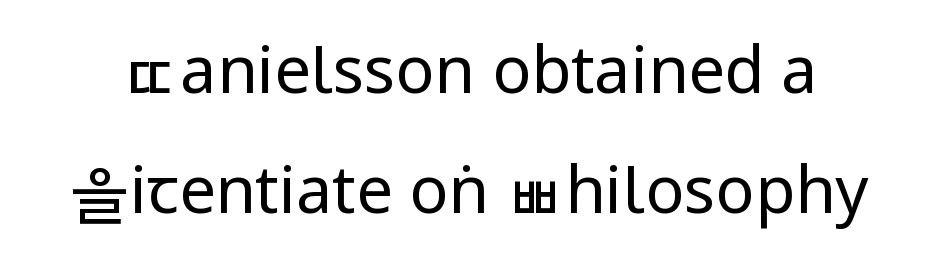
Q: Is the text bold? A: No.
Q: Is the text italic (slanted)? A: No, it is upright.
Q: Is the typeface a serif or a sans-serif typeface? A: Sans-serif.
Q: Is the text underlined? A: No.
Q: Is the spacing between letters normal or unusually wide? A: Normal.
Q: Width (condensed, normal, or wide)? A: Condensed.
Q: Stroke contrast? A: Low.
